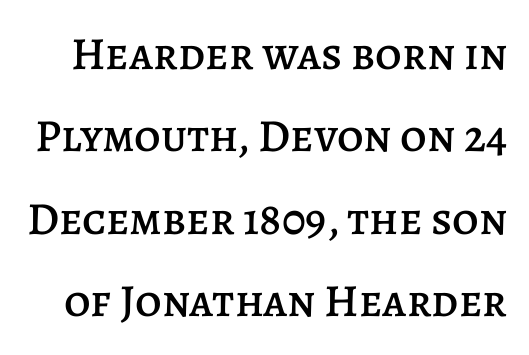
{"italic": "no", "width": "normal", "stroke_contrast": "low", "x_height": "large", "monospaced": "no", "underline": "no", "line_spacing_ratio": 1.79, "letter_spacing": "normal", "letter_spacing_em": 0.0, "glyph_px": 46}
